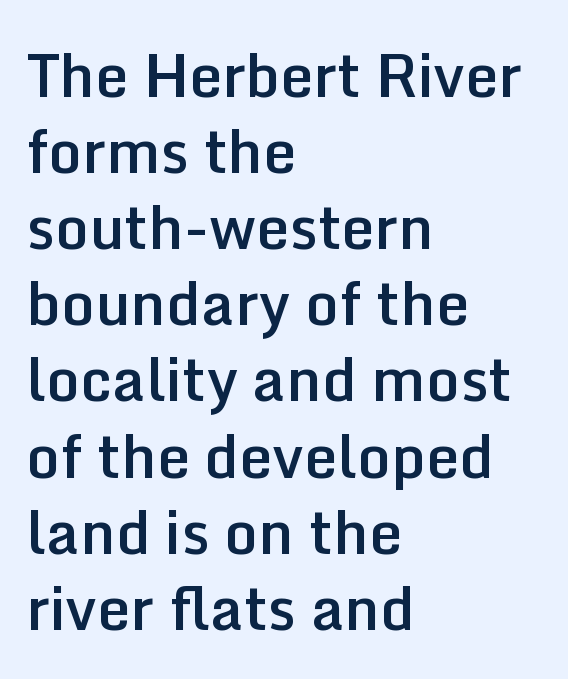
{"serif": "no", "italic": "no", "bold": "semi", "weight": "semibold", "width": "normal", "stroke_contrast": "low", "x_height": "medium", "monospaced": "no", "underline": "no", "align": "left", "line_spacing": "normal", "line_spacing_ratio": 1.29, "letter_spacing": "normal", "letter_spacing_em": 0.0, "glyph_px": 59}
